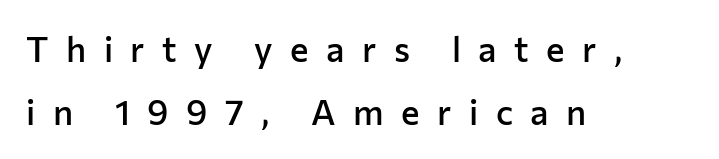
The image shows 35 px semibold sans-serif type, upright; set left-aligned, line spacing 1.79x, unusually wide letter spacing (+0.5 em), not underlined; low stroke contrast and a medium x-height.
